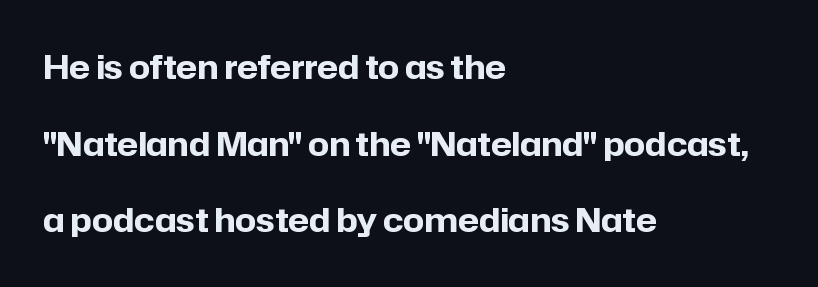
The letters carry no serifs — their stems end cleanly without finishing strokes. This is the regular roman posture of the typeface. The leading is generous, giving the passage an open texture. The setting favours the left margin, as ordinary paragraphs usually do. The foot of each line stays bare and open.
